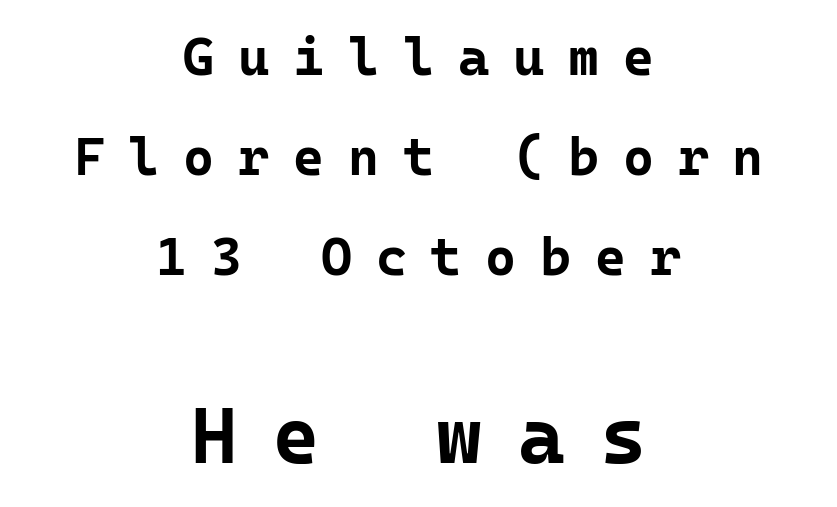
The image shows 79 px bold sans-serif type, upright, monospaced; set centered, line spacing 1.89x, unusually wide letter spacing (+0.45 em), not underlined; the second (bottom) block is 1.49x larger; low stroke contrast and a medium x-height.
